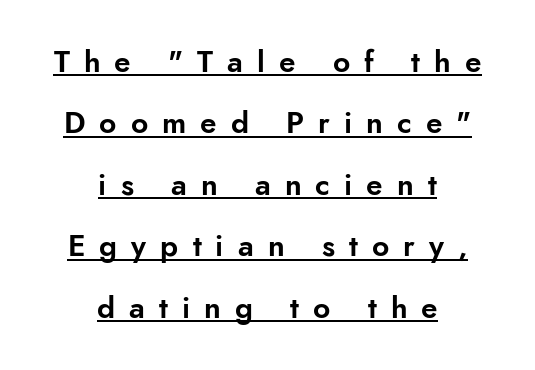
The image shows 30 px sans-serif type, upright; set centered, loose line spacing (2.05x), unusually wide letter spacing (+0.47 em), underlined; low stroke contrast and a small x-height.
